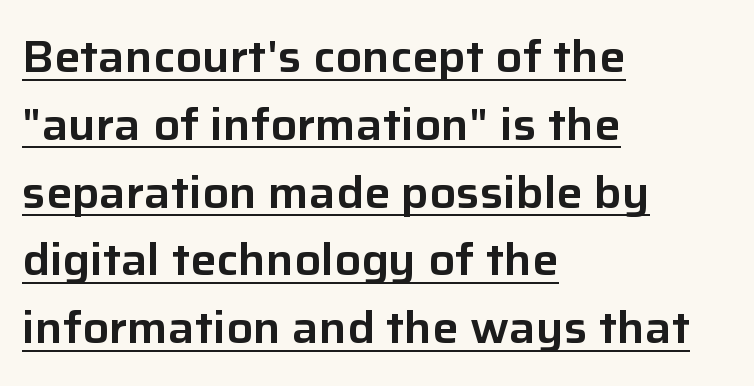
The image shows 44 px sans-serif type, upright; set left-aligned, normal line spacing (1.54x), normal letter spacing, underlined; low stroke contrast and a medium x-height.
